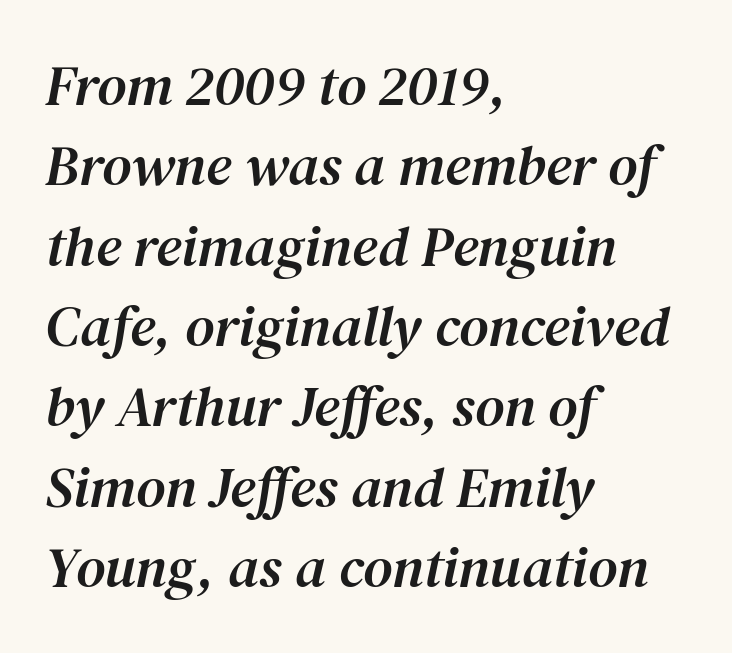
The text was rendered using a seriffed face with decorative stroke endings. Compared with ordinary roman type, these characters are visibly tilted. Students, observe: this is what conventionally led text looks like. A student would call this left alignment; a typographer would say flush left, rag right.
